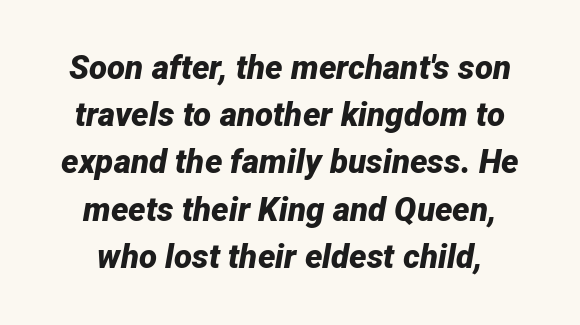
Q: Is the text bold? A: Yes.
Q: Is the text italic (slanted)? A: Yes, it leans right by about 12 degrees.
Q: Is the text underlined? A: No.
Q: Is the spacing between letters normal or unusually wide? A: Normal.
Q: Is the spacing between lines tight, normal or loose? A: Normal.
Q: Width (condensed, normal, or wide)? A: Normal.
Q: Stroke contrast? A: Low.
Q: x-height? A: Medium.
Q: Monospaced? A: No.
